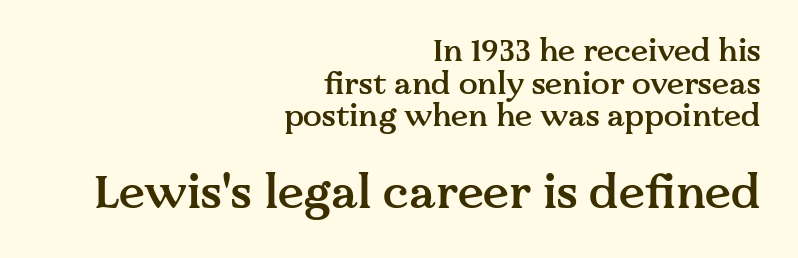
Every stem runs plumb, perpendicular to the baseline. To sum up the face: it has serifs. Between these two stacked blocks, the lower one wins on size. Here the designer chose a conventional face with non-uniform glyph widths. Letter spacing: default.
